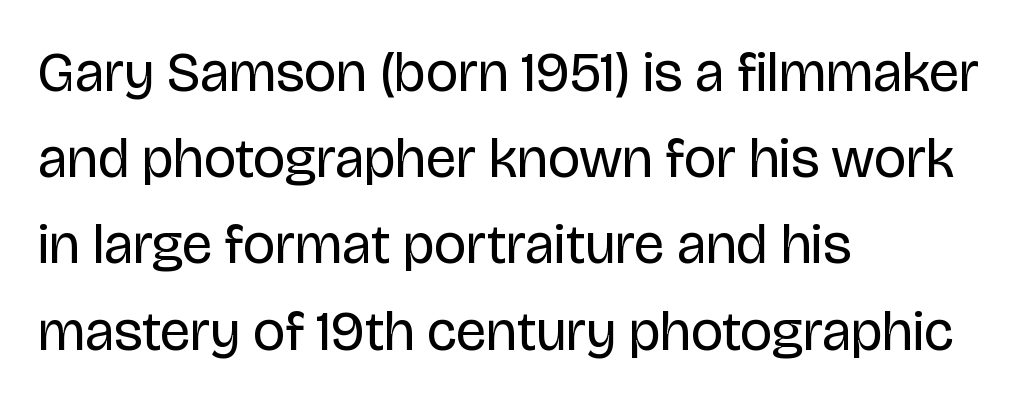
The image shows 56 px regular-weight sans-serif type, upright; set left-aligned, normal line spacing (1.54x), normal letter spacing, not underlined; low stroke contrast and a large x-height.
